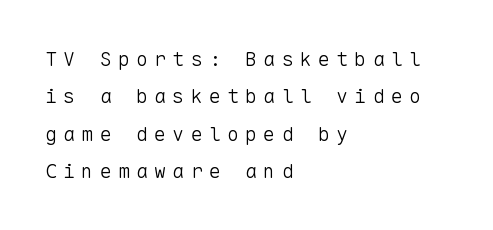
The image shows 20 px text type, upright; set left-aligned, line spacing 1.87x, unusually wide letter spacing (+0.31 em), not underlined.
